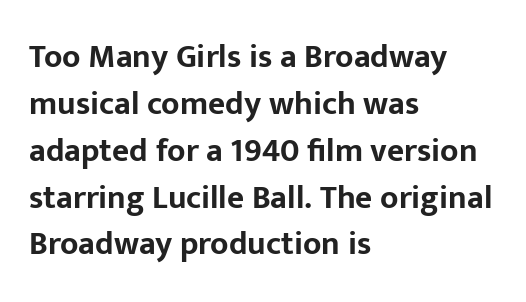
{"serif": "no", "italic": "no", "bold": "yes", "weight": "bold", "width": "normal", "stroke_contrast": "low", "x_height": "medium", "monospaced": "no", "underline": "no", "align": "left", "line_spacing": "normal", "line_spacing_ratio": 1.42, "letter_spacing": "normal", "letter_spacing_em": 0.0, "glyph_px": 33}
